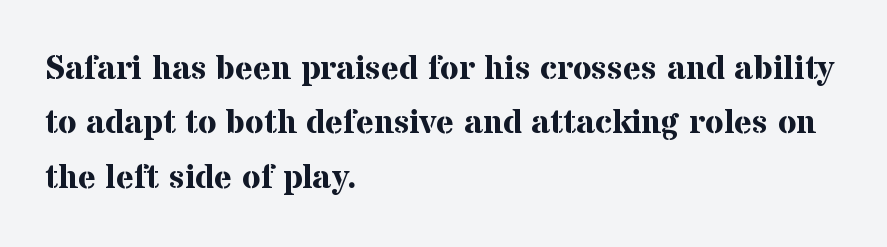
Q: Is the text bold? A: Yes.
Q: Is the text italic (slanted)? A: No, it is upright.
Q: Is the typeface a serif or a sans-serif typeface? A: Serif.
Q: Is the text underlined? A: No.
Q: How is the paragraph aligned? A: Left-aligned.
Q: Is the spacing between letters normal or unusually wide? A: Normal.
Q: Is the spacing between lines tight, normal or loose? A: Normal.
Q: Width (condensed, normal, or wide)? A: Normal.
Q: Stroke contrast? A: Medium.
Q: x-height? A: Medium.
Q: Monospaced? A: No.
